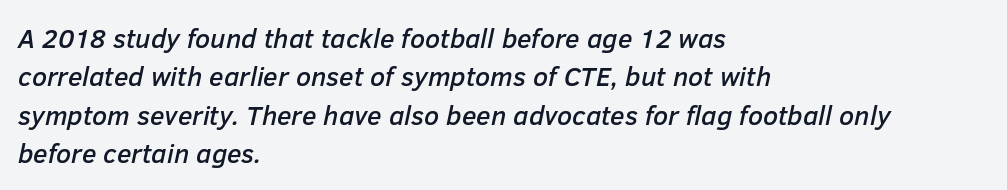
The leading is moderate, giving the passage an even texture. Characters follow at the spacing the type designer built in. Posture: slanted. All the whitespace from short lines collects on the right. The string is rendered with underlining switched off.
